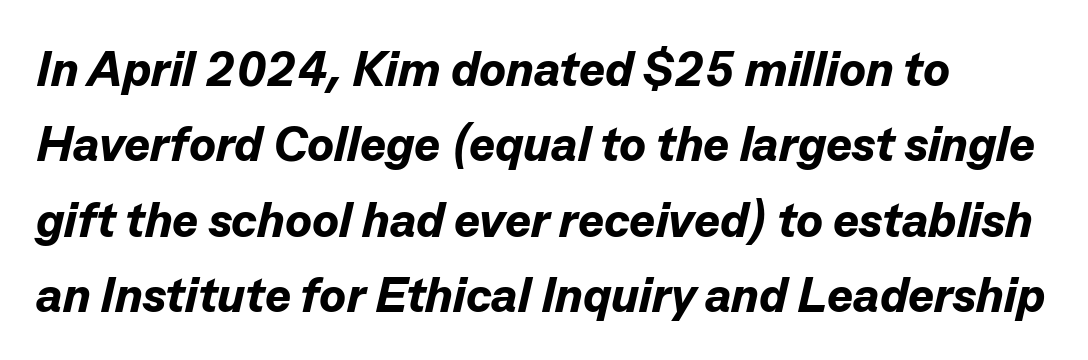
The image shows 49 px bold type, italic (leaning right); set left-aligned, normal line spacing (1.54x), normal letter spacing, not underlined; low stroke contrast and a medium x-height.
